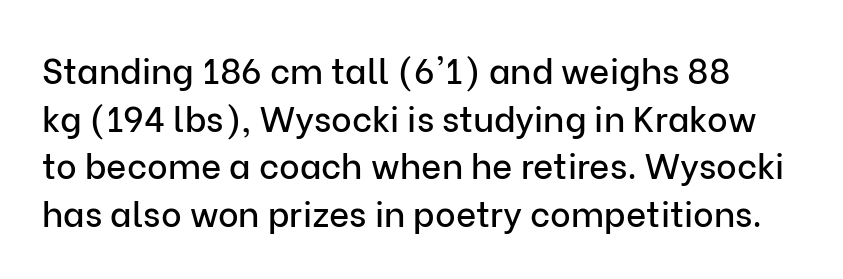
Q: Is the text italic (slanted)? A: No, it is upright.
Q: Is the typeface a serif or a sans-serif typeface? A: Sans-serif.
Q: Is the text underlined? A: No.
Q: Is the spacing between letters normal or unusually wide? A: Normal.
Q: Is the spacing between lines tight, normal or loose? A: Normal.
Q: Width (condensed, normal, or wide)? A: Normal.
Q: Stroke contrast? A: Low.
Q: x-height? A: Medium.
Q: Monospaced? A: No.
